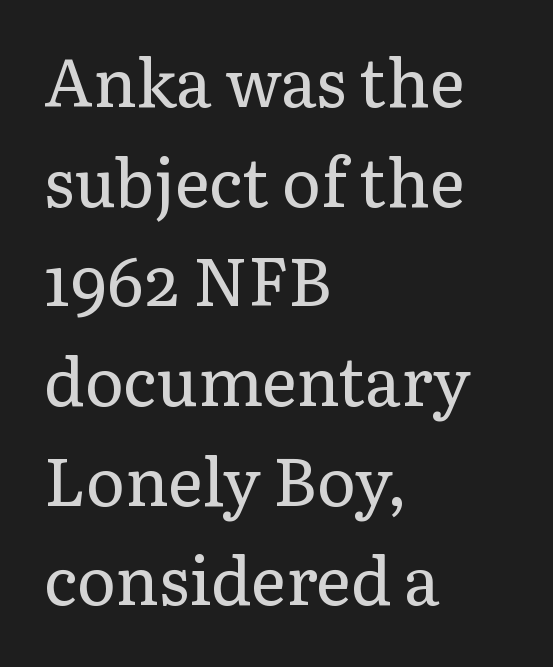
Beneath every word, the page is bare. Compared with typical body copy, the letter spacing here is the same. Heaviness? Minimal to ordinary, like unemphasized prose. The face used here is proportionally spaced, like ordinary book or web type. Every row of glyphs begins at an identical x-position on the left. A typesetter would call this leading conventional body-copy spacing.
